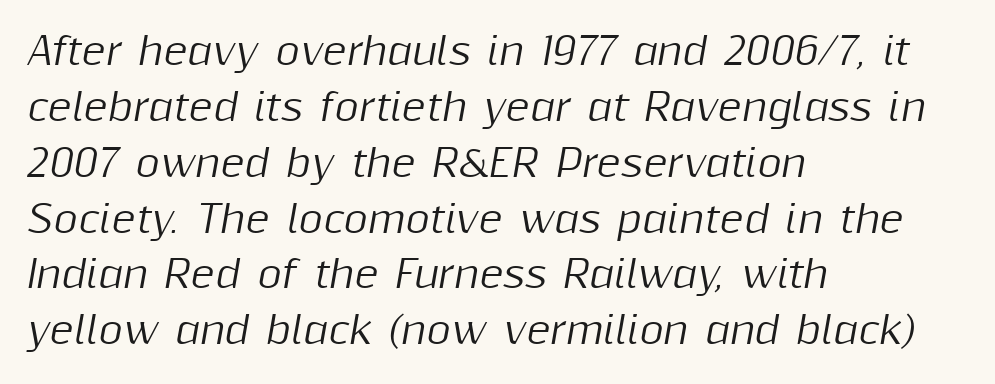
Q: Is the text italic (slanted)? A: Yes, it leans right by about 10 degrees.
Q: Is the text underlined? A: No.
Q: How is the paragraph aligned? A: Left-aligned.
Q: Is the spacing between letters normal or unusually wide? A: Normal.
Q: Is the spacing between lines tight, normal or loose? A: Normal.
Q: Width (condensed, normal, or wide)? A: Normal.
Q: Stroke contrast? A: Medium.
Q: x-height? A: Medium.
Q: Monospaced? A: No.
